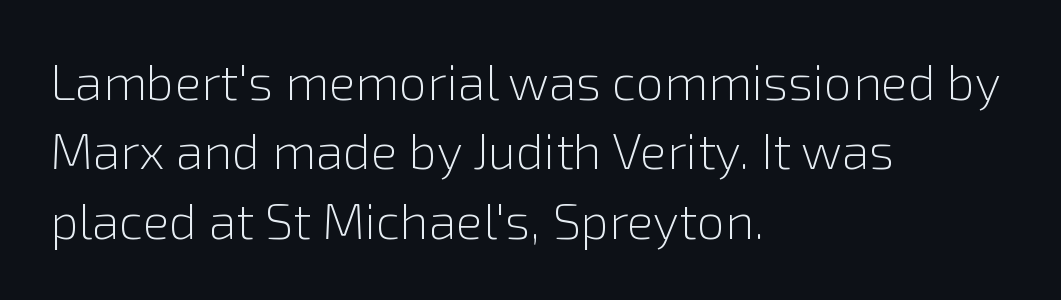
Q: Is the text bold? A: No.
Q: Is the text italic (slanted)? A: No, it is upright.
Q: Is the typeface a serif or a sans-serif typeface? A: Sans-serif.
Q: Is the text underlined? A: No.
Q: How is the paragraph aligned? A: Left-aligned.
Q: Is the spacing between letters normal or unusually wide? A: Normal.
Q: Is the spacing between lines tight, normal or loose? A: Normal.
Q: Width (condensed, normal, or wide)? A: Normal.
Q: x-height? A: Medium.
Q: Monospaced? A: No.
